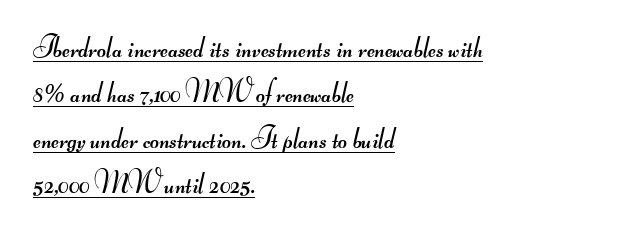
{"serif": "no", "bold": "no", "weight": "regular", "width": "wide", "stroke_contrast": "medium", "monospaced": "no", "underline": "yes", "align": "left", "line_spacing": "normal", "line_spacing_ratio": 1.46, "letter_spacing": "normal", "letter_spacing_em": 0.0, "glyph_px": 31}
